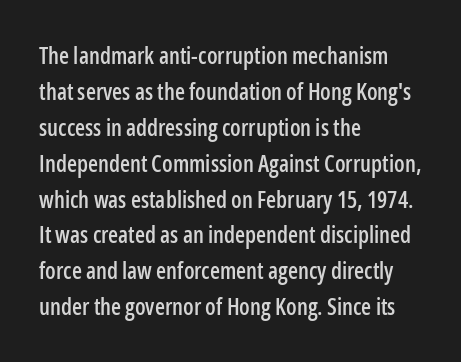
Q: Is the text italic (slanted)? A: No, it is upright.
Q: Is the text underlined? A: No.
Q: How is the paragraph aligned? A: Left-aligned.
Q: Is the spacing between letters normal or unusually wide? A: Normal.
Q: Is the spacing between lines tight, normal or loose? A: Normal.
